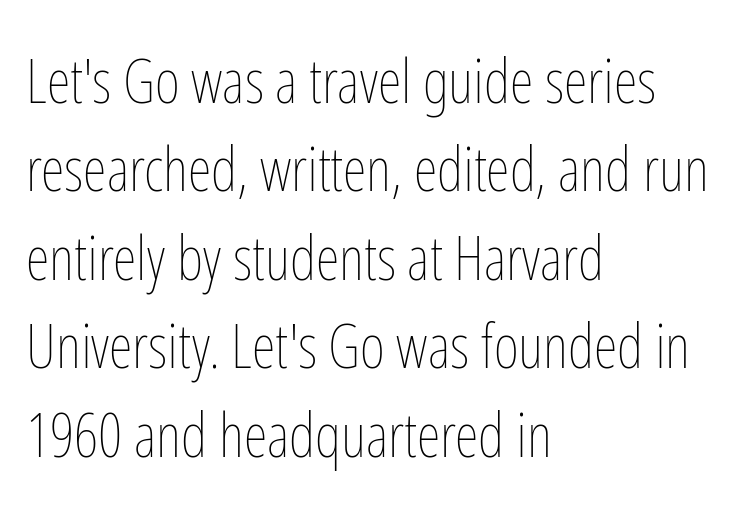
{"italic": "no", "bold": "no", "weight": "thin", "width": "condensed", "stroke_contrast": "low", "x_height": "medium", "monospaced": "no", "underline": "no", "align": "left", "line_spacing": "normal", "line_spacing_ratio": 1.45, "letter_spacing": "normal", "letter_spacing_em": 0.0, "glyph_px": 61}
